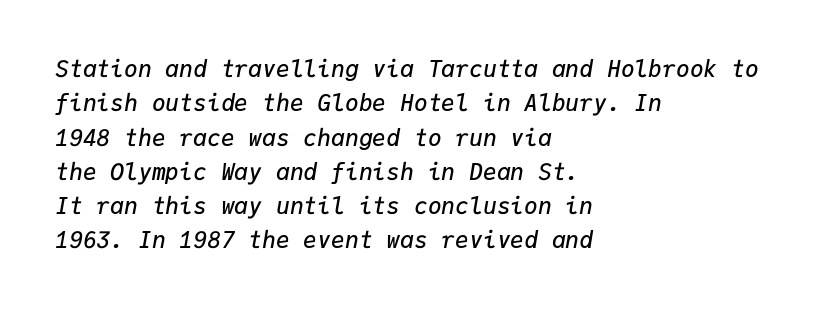
{"italic": "yes", "lean": "right", "slant_degrees": 9, "bold": "semi", "underline": "no", "align": "left", "line_spacing": "normal", "line_spacing_ratio": 1.49, "letter_spacing": "normal", "letter_spacing_em": 0.0, "glyph_px": 23}
